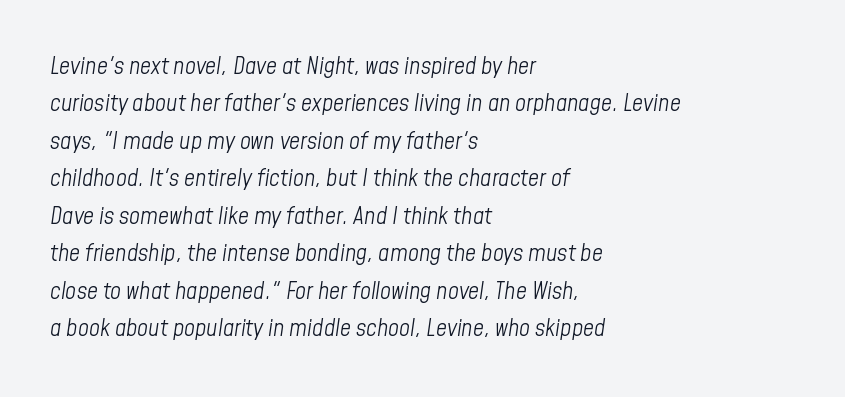
Q: Is the text bold? A: No.
Q: Is the text italic (slanted)? A: Yes, it leans right by about 8 degrees.
Q: Is the text underlined? A: No.
Q: How is the paragraph aligned? A: Left-aligned.
Q: Is the spacing between letters normal or unusually wide? A: Normal.
Q: Is the spacing between lines tight, normal or loose? A: Normal.
